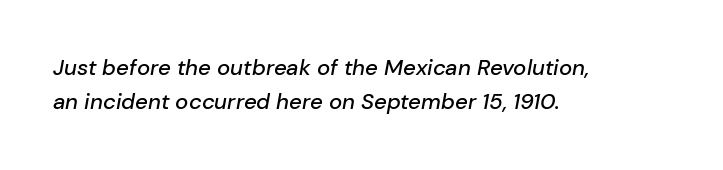
{"italic": "yes", "lean": "right", "slant_degrees": 10, "underline": "no", "align": "left", "line_spacing": "normal", "line_spacing_ratio": 1.56, "letter_spacing": "normal", "letter_spacing_em": 0.0, "glyph_px": 22}
